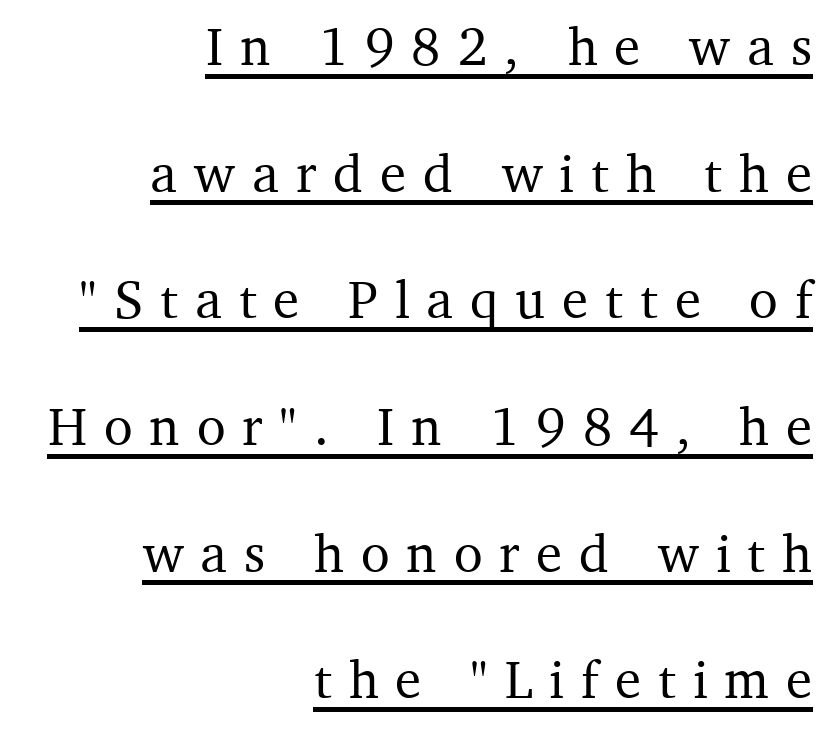
The image shows 53 px serif type, upright; set right-aligned, loose line spacing (2.39x), unusually wide letter spacing (+0.32 em), underlined; medium stroke contrast and a medium x-height.
